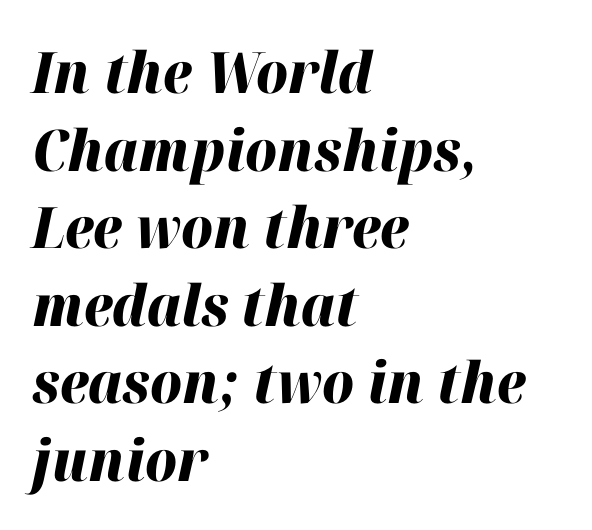
Honestly, the row spacing looks completely unremarkable. How heavy is the stroke? Heavy — this is a bold. These lines are set flush left with a ragged right edge. Does the lettering tilt? It does — this is italic. Each letter keeps its own natural width here, so spacing adapts to shape.
